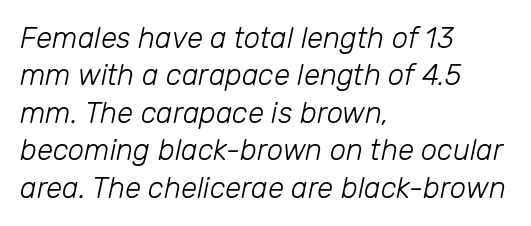
The image shows 29 px light type, italic (leaning right); set left-aligned, normal line spacing (1.29x), normal letter spacing, not underlined; low stroke contrast and a medium x-height.
